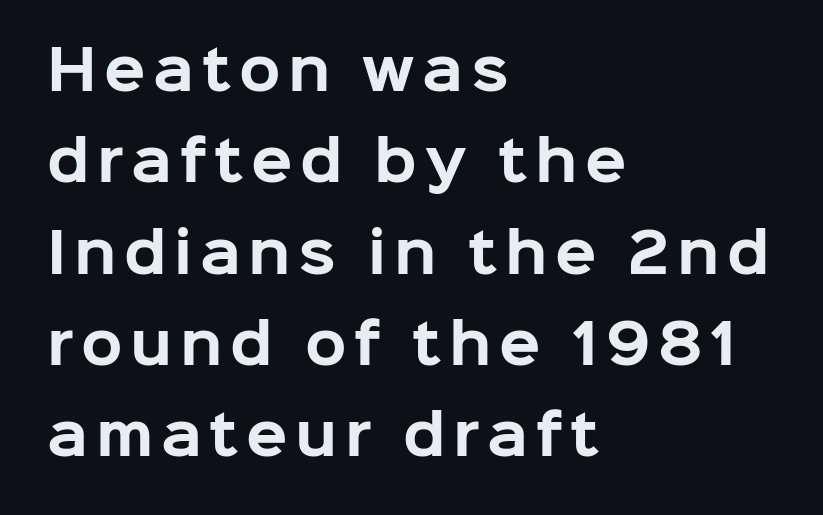
Q: Is the text bold? A: Yes.
Q: Is the text italic (slanted)? A: No, it is upright.
Q: Is the typeface a serif or a sans-serif typeface? A: Sans-serif.
Q: Is the text underlined? A: No.
Q: How is the paragraph aligned? A: Left-aligned.
Q: Is the spacing between lines tight, normal or loose? A: Normal.
Q: Width (condensed, normal, or wide)? A: Normal.
Q: Stroke contrast? A: Low.
Q: x-height? A: Medium.
Q: Monospaced? A: No.
